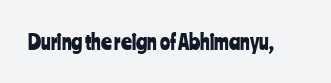
{"italic": "no", "underline": "no", "letter_spacing": "normal", "letter_spacing_em": 0.0, "glyph_px": 21}
